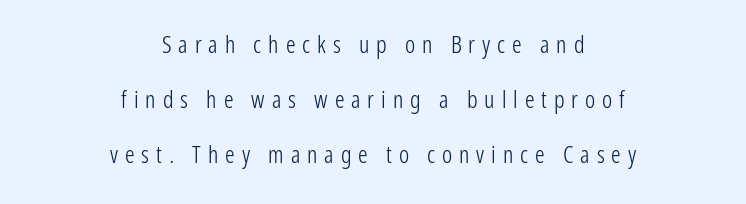
The image shows 24 px text type, upright; set centered, loose line spacing (2.29x), unusually wide letter spacing (+0.29 em), not underlined.
